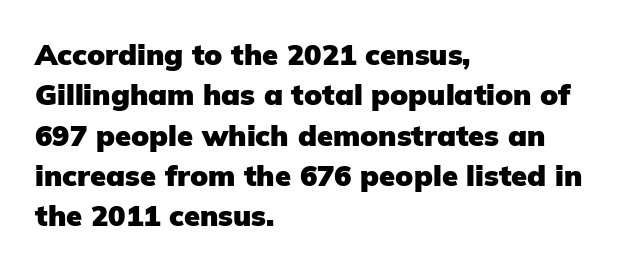
The image shows 29 px heavy sans-serif type, upright; set left-aligned, normal line spacing (1.39x), normal letter spacing, not underlined; low stroke contrast and a medium x-height.
